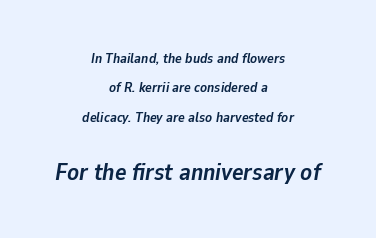
{"italic": "yes", "lean": "right", "slant_degrees": 9, "bold": "yes", "underline": "no", "align": "center", "line_spacing": "loose", "line_spacing_ratio": 2.1, "letter_spacing": "normal", "letter_spacing_em": 0.0, "larger_block": "second", "size_ratio": 1.71, "glyph_px": 24}
